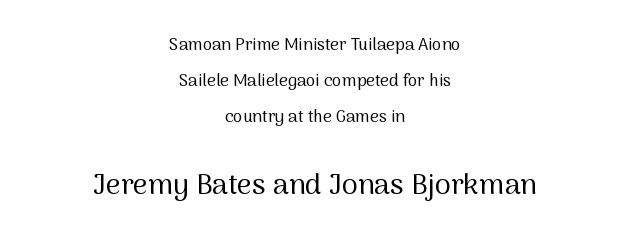
Q: Is the text bold? A: No.
Q: Is the text italic (slanted)? A: No, it is upright.
Q: Is the typeface a serif or a sans-serif typeface? A: Sans-serif.
Q: Is the text underlined? A: No.
Q: How is the paragraph aligned? A: Centered.
Q: Is the spacing between letters normal or unusually wide? A: Normal.
Q: Is the spacing between lines tight, normal or loose? A: Loose.
Q: Which block of text is set in a larger size, the first (top) or the second (bottom)? A: The second (bottom) one.
Q: Width (condensed, normal, or wide)? A: Normal.
Q: Stroke contrast? A: Medium.
Q: x-height? A: Medium.
Q: Monospaced? A: No.
